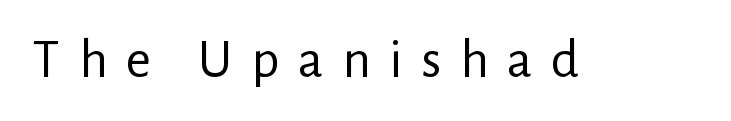
{"serif": "no", "italic": "no", "bold": "no", "weight": "regular", "width": "normal", "stroke_contrast": "low", "x_height": "medium", "monospaced": "no", "underline": "no", "letter_spacing": "wide", "letter_spacing_em": 0.34, "glyph_px": 55}
